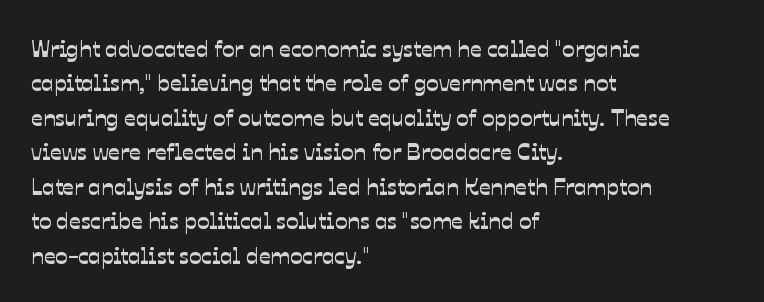
{"underline": "no", "align": "left", "line_spacing": "normal", "line_spacing_ratio": 1.5, "letter_spacing": "normal", "letter_spacing_em": 0.0, "glyph_px": 23}
